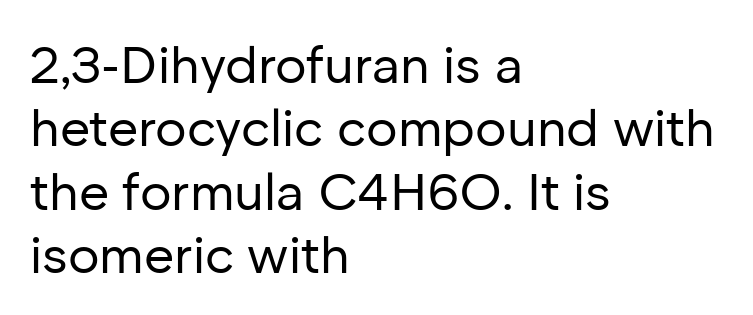
Each letter keeps its own natural width here, so spacing adapts to shape. Rule under the text: the space is simply empty. Weight: in the light-to-regular range. Compared with a centered layout, this one pins lines to the left instead. Posture: straight, roman, zero tilt.
